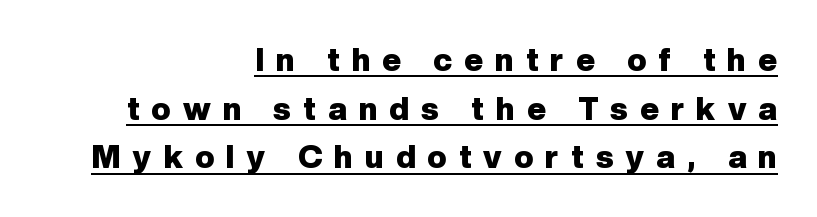
Q: Is the text bold? A: Yes.
Q: Is the text italic (slanted)? A: No, it is upright.
Q: Is the typeface a serif or a sans-serif typeface? A: Sans-serif.
Q: Is the text underlined? A: Yes.
Q: How is the paragraph aligned? A: Right-aligned.
Q: Is the spacing between letters normal or unusually wide? A: Unusually wide.
Q: Is the spacing between lines tight, normal or loose? A: Normal.
Q: Width (condensed, normal, or wide)? A: Normal.
Q: Stroke contrast? A: Low.
Q: x-height? A: Medium.
Q: Monospaced? A: No.
